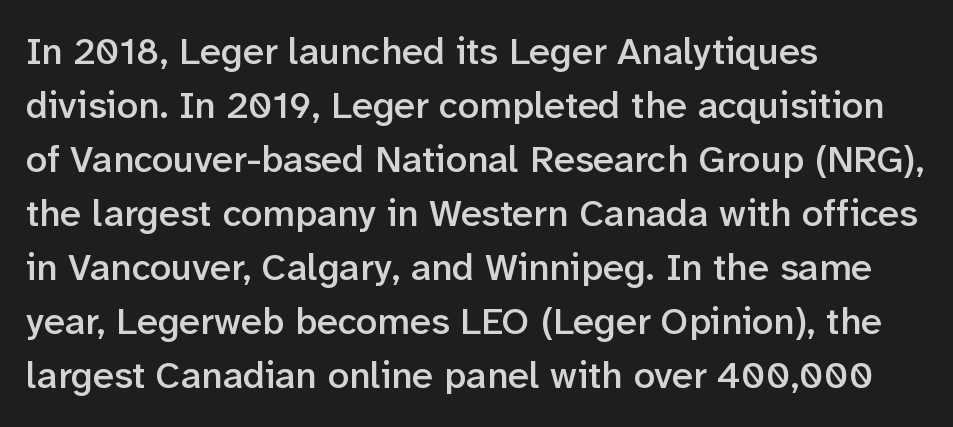
Q: Is the text bold? A: Semi-bold.
Q: Is the text italic (slanted)? A: No, it is upright.
Q: Is the typeface a serif or a sans-serif typeface? A: Sans-serif.
Q: Is the text underlined? A: No.
Q: How is the paragraph aligned? A: Left-aligned.
Q: Is the spacing between letters normal or unusually wide? A: Normal.
Q: Is the spacing between lines tight, normal or loose? A: Normal.
Q: Width (condensed, normal, or wide)? A: Normal.
Q: Stroke contrast? A: Low.
Q: x-height? A: Medium.
Q: Monospaced? A: No.
